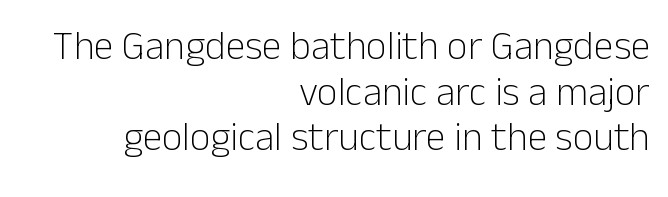
Q: Is the text bold? A: No.
Q: Is the text italic (slanted)? A: No, it is upright.
Q: Is the typeface a serif or a sans-serif typeface? A: Sans-serif.
Q: Is the text underlined? A: No.
Q: How is the paragraph aligned? A: Right-aligned.
Q: Is the spacing between letters normal or unusually wide? A: Normal.
Q: Is the spacing between lines tight, normal or loose? A: Tight.
Q: Width (condensed, normal, or wide)? A: Normal.
Q: Stroke contrast? A: Low.
Q: x-height? A: Medium.
Q: Monospaced? A: No.
